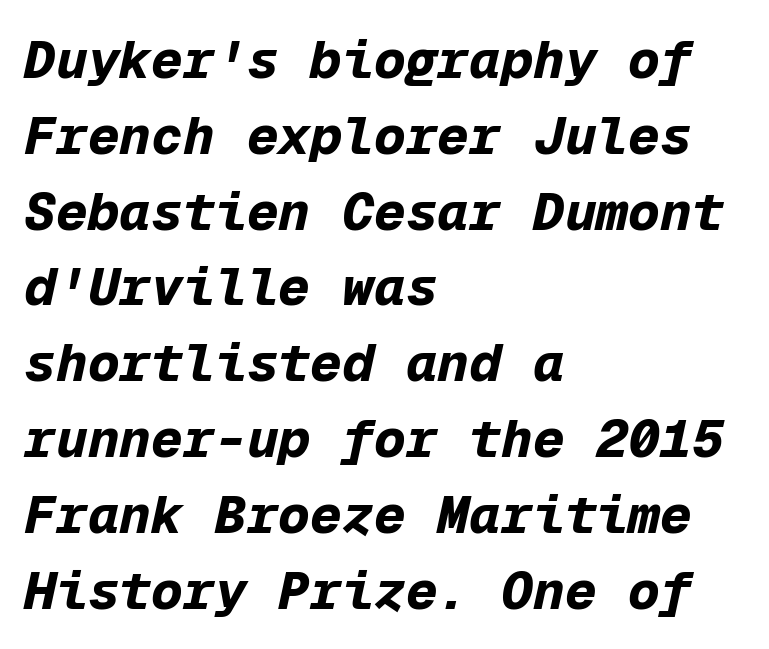
{"italic": "yes", "lean": "right", "slant_degrees": 12, "bold": "yes", "weight": "bold", "width": "normal", "stroke_contrast": "low", "x_height": "medium", "monospaced": "yes", "underline": "no", "align": "left", "line_spacing": "normal", "line_spacing_ratio": 1.43, "letter_spacing": "normal", "letter_spacing_em": 0.0, "glyph_px": 53}
